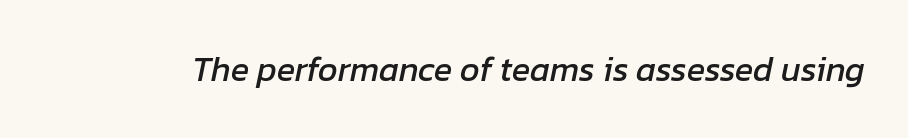
The image shows 34 px text type, italic (leaning right); set normal letter spacing, not underlined; low stroke contrast and a medium x-height.
